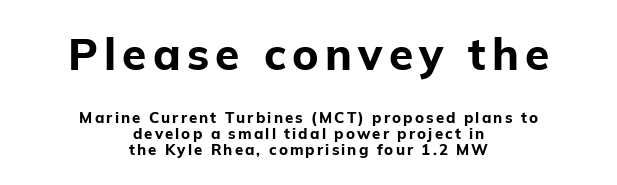
Summary of vertical rhythm: compact, with narrow interline spacing. The characters display no serif detailing; their extremities are plain. Style check: upright. What weight is shown? A full bold with thick strokes. The passage shown begins with its larger block and ends with its smaller one. If you folded the block vertically in half, each line would mirror itself in length.
